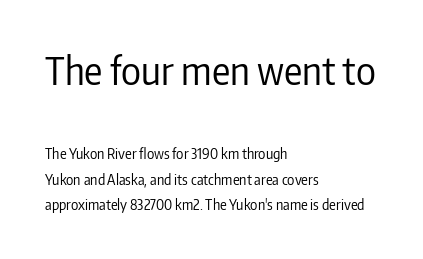
Q: Is the text bold? A: No.
Q: Is the text italic (slanted)? A: No, it is upright.
Q: Is the typeface a serif or a sans-serif typeface? A: Sans-serif.
Q: Is the text underlined? A: No.
Q: How is the paragraph aligned? A: Left-aligned.
Q: Is the spacing between letters normal or unusually wide? A: Normal.
Q: Which block of text is set in a larger size, the first (top) or the second (bottom)? A: The first (top) one.
Q: Width (condensed, normal, or wide)? A: Condensed.
Q: Stroke contrast? A: Low.
Q: x-height? A: Medium.
Q: Monospaced? A: No.
